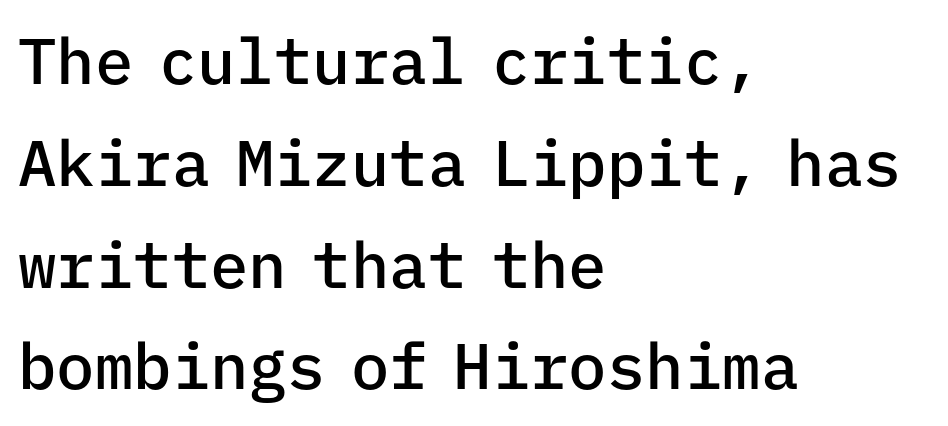
Q: Is the text bold? A: Semi-bold.
Q: Is the text italic (slanted)? A: No, it is upright.
Q: Is the typeface a serif or a sans-serif typeface? A: Sans-serif.
Q: Is the text underlined? A: No.
Q: How is the paragraph aligned? A: Left-aligned.
Q: Is the spacing between letters normal or unusually wide? A: Normal.
Q: Is the spacing between lines tight, normal or loose? A: Normal.
Q: Width (condensed, normal, or wide)? A: Normal.
Q: Stroke contrast? A: Low.
Q: x-height? A: Medium.
Q: Monospaced? A: Yes.
